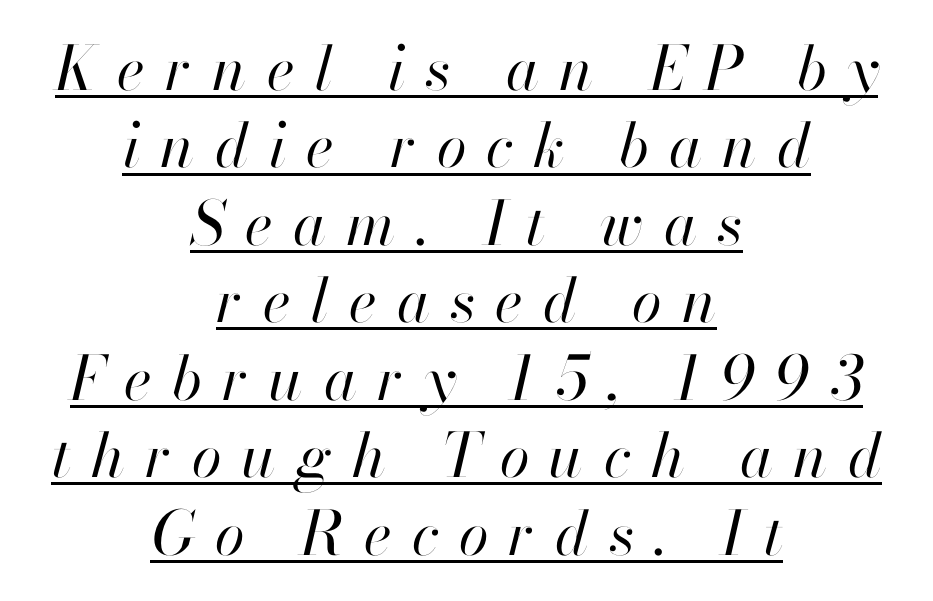
The image shows 61 px regular-weight type, italic (leaning right); set centered, normal line spacing (1.27x), unusually wide letter spacing (+0.33 em), underlined; high stroke contrast and a small x-height.
